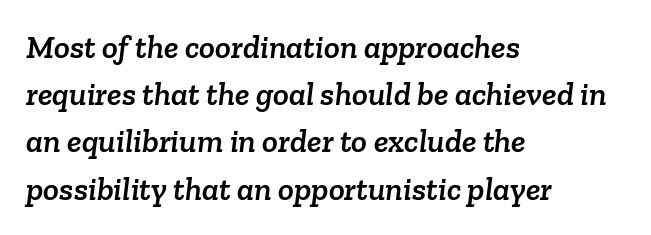
{"serif": "yes", "width": "normal", "stroke_contrast": "low", "x_height": "medium", "monospaced": "no", "underline": "no", "align": "left", "line_spacing": "normal", "line_spacing_ratio": 1.43, "letter_spacing": "normal", "letter_spacing_em": 0.0, "glyph_px": 33}
